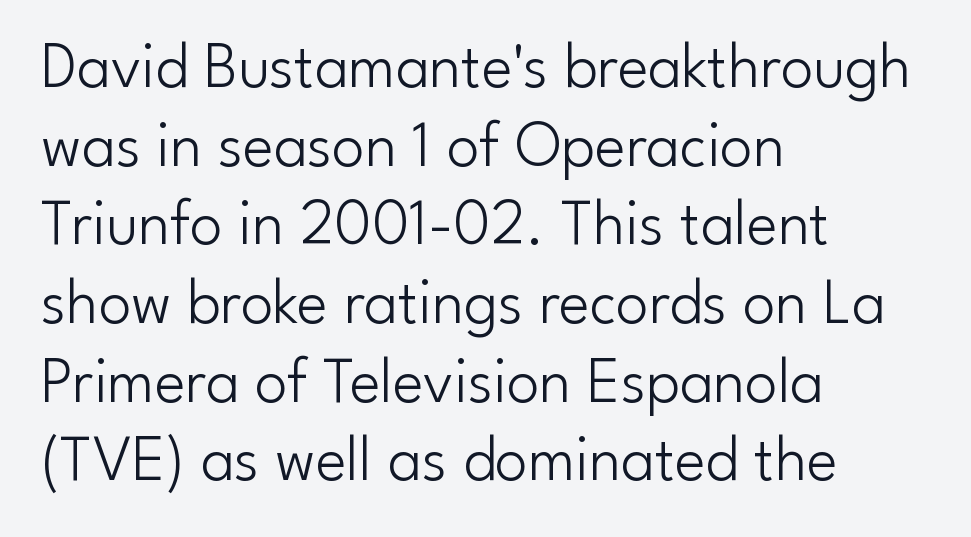
Nope, no serifs anywhere on these letters. These glyphs show unthickened strokes, regular width or finer. Italic: no, the glyphs are upright roman. The rendering keeps characters at their native spacing.
